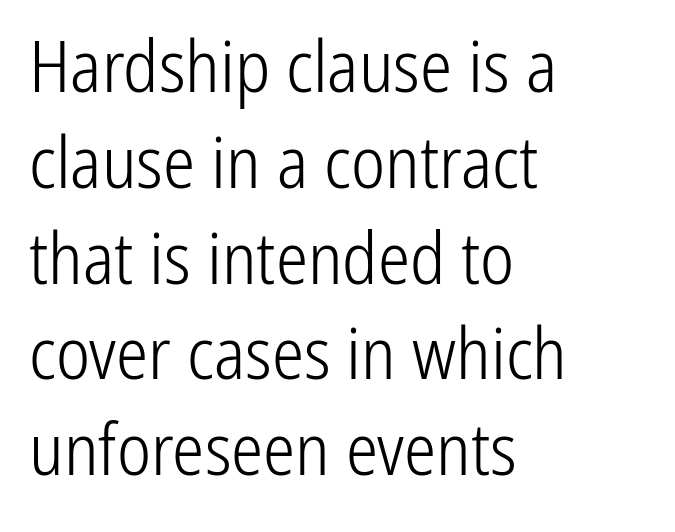
The image shows 72 px light, condensed sans-serif type, upright; set left-aligned, normal line spacing (1.33x), normal letter spacing, not underlined; low stroke contrast and a medium x-height.
